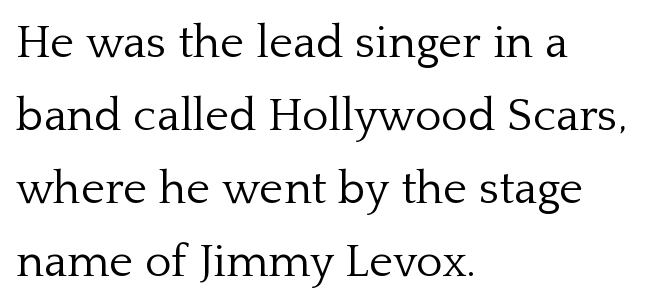
Notice how the passage keeps a crisp vertical edge on the left only. Proportional: the letters do not fall into vertical columns. Anything drawn beneath the words? Only blank space. Each stroke keeps to a modest, everyday thickness or less. Posture: upright roman. Regarding serifs, this sample has them.
